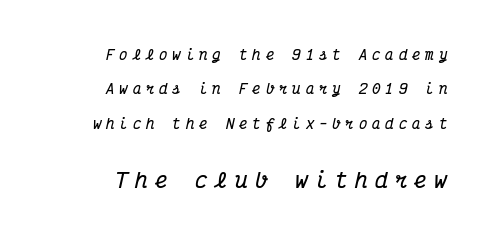
Q: Is the text bold? A: Yes.
Q: Is the text italic (slanted)? A: Yes, it leans right by about 12 degrees.
Q: Is the text underlined? A: No.
Q: How is the paragraph aligned? A: Right-aligned.
Q: Is the spacing between letters normal or unusually wide? A: Unusually wide.
Q: Is the spacing between lines tight, normal or loose? A: Loose.
Q: Which block of text is set in a larger size, the first (top) or the second (bottom)? A: The second (bottom) one.
